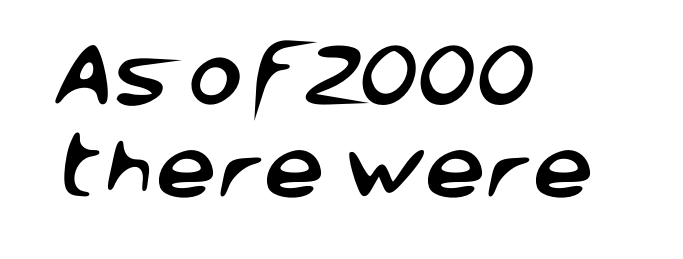
The image shows 68 px sans-serif type; set left-aligned, normal line spacing (1.37x), normal letter spacing, not underlined; low stroke contrast and a large x-height.
